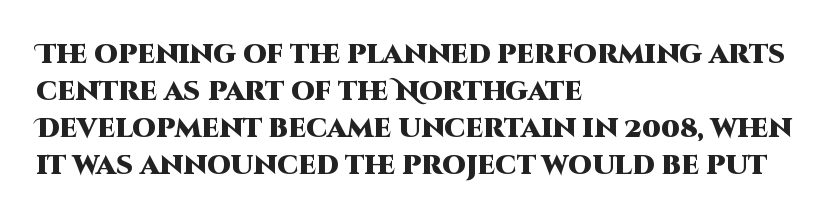
Q: Is the text bold? A: Yes.
Q: Is the text italic (slanted)? A: No, it is upright.
Q: Is the text underlined? A: No.
Q: How is the paragraph aligned? A: Left-aligned.
Q: Is the spacing between letters normal or unusually wide? A: Normal.
Q: Is the spacing between lines tight, normal or loose? A: Normal.
